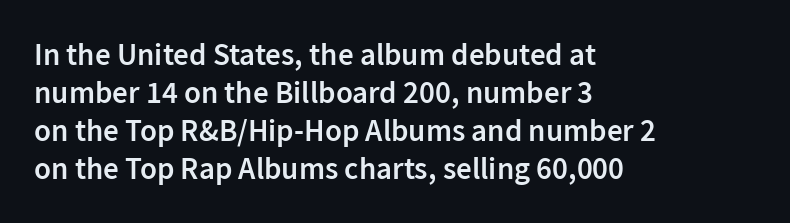
Which margin do the lines hug? The left one — the right edge is uneven. The glyphs in this specimen are sans serif. Just letters on the line, the space beneath them empty. Tall strokes in this sample are plumb rather than angled.
